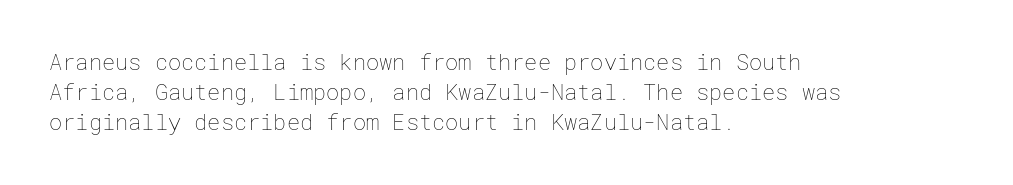
Q: Is the text bold? A: No.
Q: Is the text italic (slanted)? A: No, it is upright.
Q: Is the text underlined? A: No.
Q: How is the paragraph aligned? A: Left-aligned.
Q: Is the spacing between letters normal or unusually wide? A: Normal.
Q: Is the spacing between lines tight, normal or loose? A: Normal.
